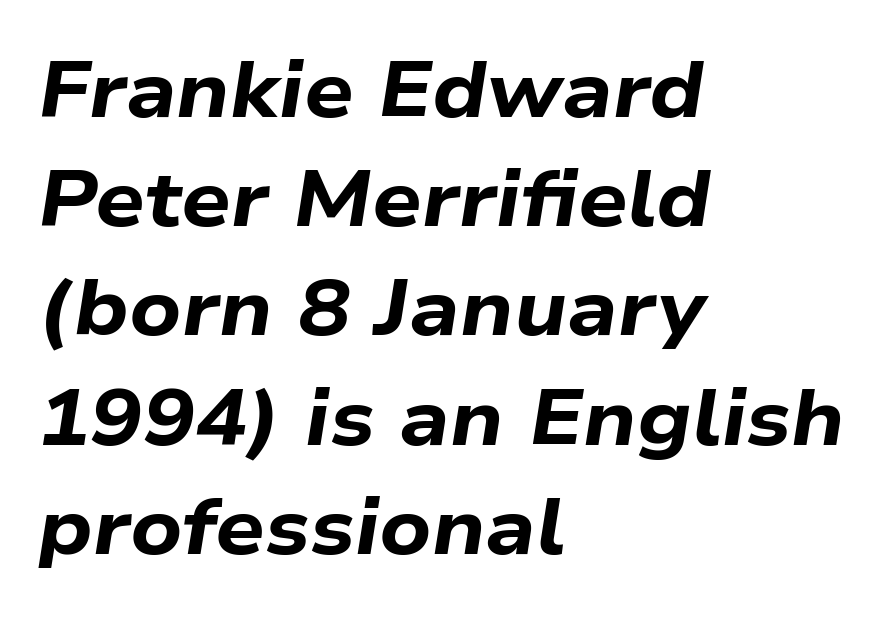
Q: Is the text bold? A: Yes.
Q: Is the text italic (slanted)? A: Yes, it leans right by about 9 degrees.
Q: Is the text underlined? A: No.
Q: How is the paragraph aligned? A: Left-aligned.
Q: Is the spacing between letters normal or unusually wide? A: Normal.
Q: Is the spacing between lines tight, normal or loose? A: Normal.
Q: Width (condensed, normal, or wide)? A: Wide.
Q: Stroke contrast? A: Low.
Q: x-height? A: Medium.
Q: Monospaced? A: No.
